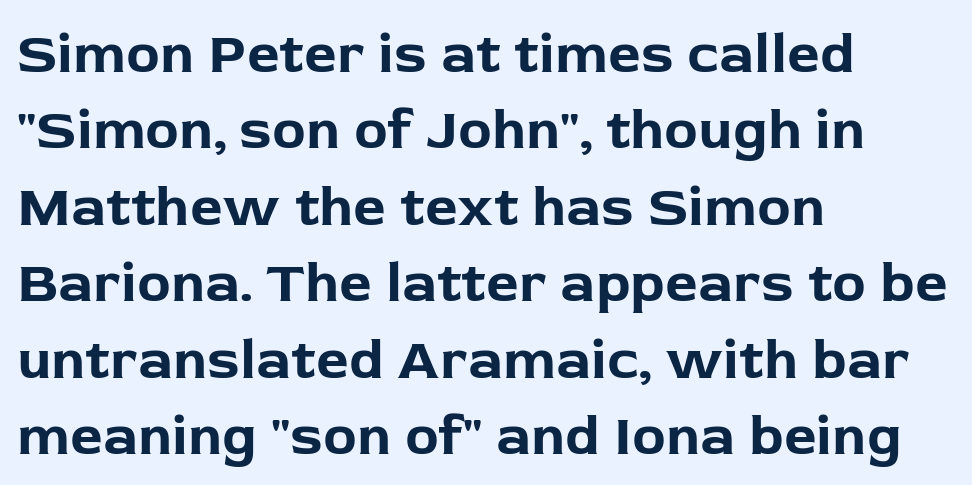
{"serif": "no", "italic": "no", "bold": "yes", "weight": "bold", "width": "normal", "stroke_contrast": "low", "x_height": "medium", "monospaced": "no", "underline": "no", "align": "left", "line_spacing": "normal", "line_spacing_ratio": 1.34, "letter_spacing": "normal", "letter_spacing_em": 0.0, "glyph_px": 57}
